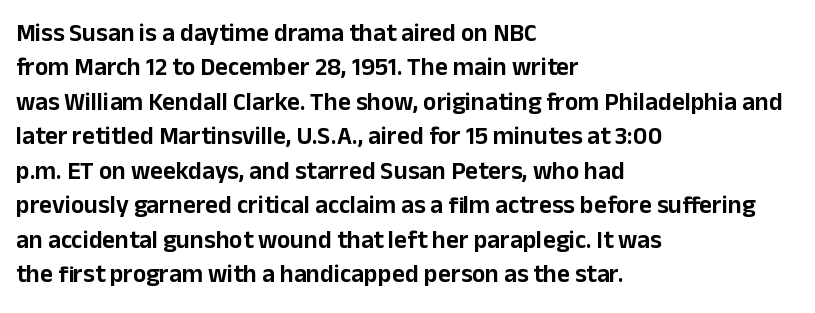
Style check: upright. All the whitespace from short lines collects on the right. Rule under the text: the space is simply empty. Leading matches the norm, producing a regular column.
